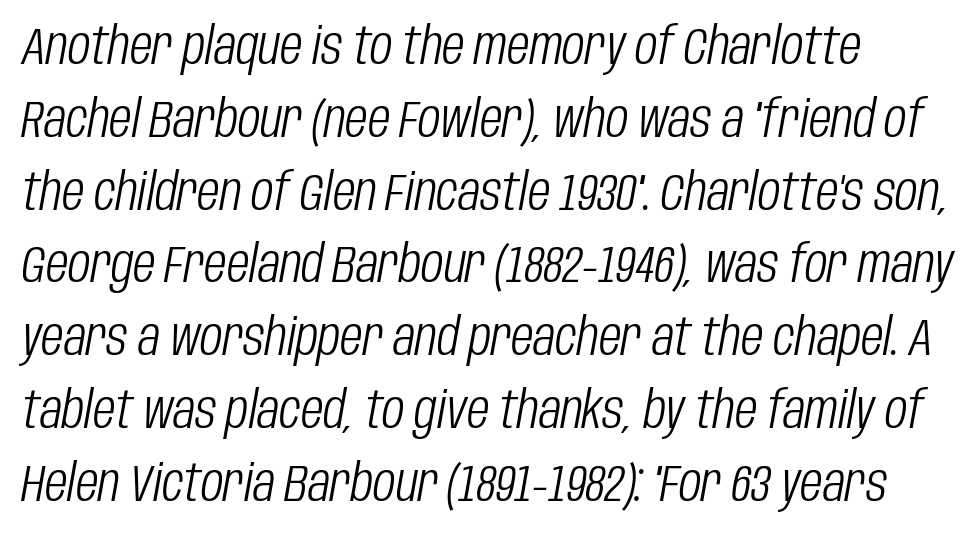
Q: Is the text bold? A: No.
Q: Is the text italic (slanted)? A: Yes, it leans right by about 10 degrees.
Q: Is the text underlined? A: No.
Q: How is the paragraph aligned? A: Left-aligned.
Q: Is the spacing between letters normal or unusually wide? A: Normal.
Q: Is the spacing between lines tight, normal or loose? A: Normal.
Q: Width (condensed, normal, or wide)? A: Condensed.
Q: Stroke contrast? A: Low.
Q: x-height? A: Large.
Q: Monospaced? A: No.
